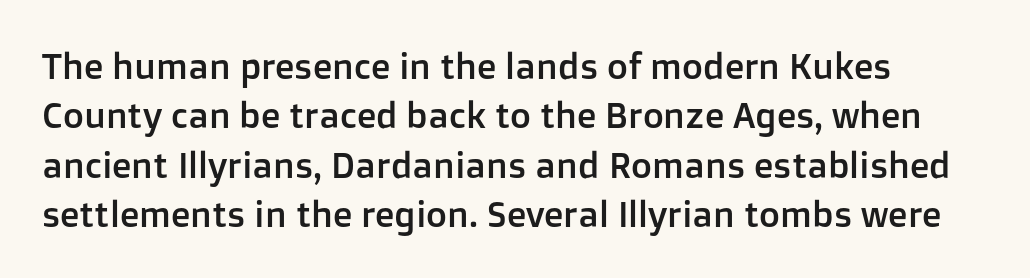
Q: Is the text italic (slanted)? A: No, it is upright.
Q: Is the typeface a serif or a sans-serif typeface? A: Sans-serif.
Q: Is the text underlined? A: No.
Q: How is the paragraph aligned? A: Left-aligned.
Q: Is the spacing between letters normal or unusually wide? A: Normal.
Q: Is the spacing between lines tight, normal or loose? A: Normal.
Q: Width (condensed, normal, or wide)? A: Normal.
Q: Stroke contrast? A: Low.
Q: x-height? A: Medium.
Q: Monospaced? A: No.
